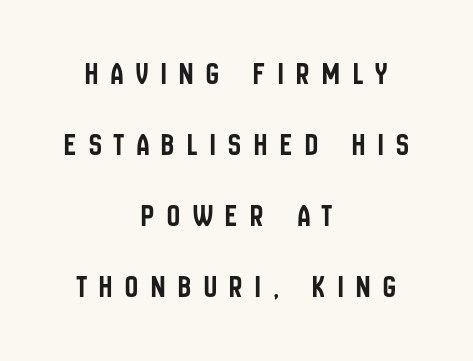
The image shows 32 px condensed sans-serif type, upright; set centered, loose line spacing (2.22x), unusually wide letter spacing (+0.4 em), not underlined; low stroke contrast and a large x-height.
